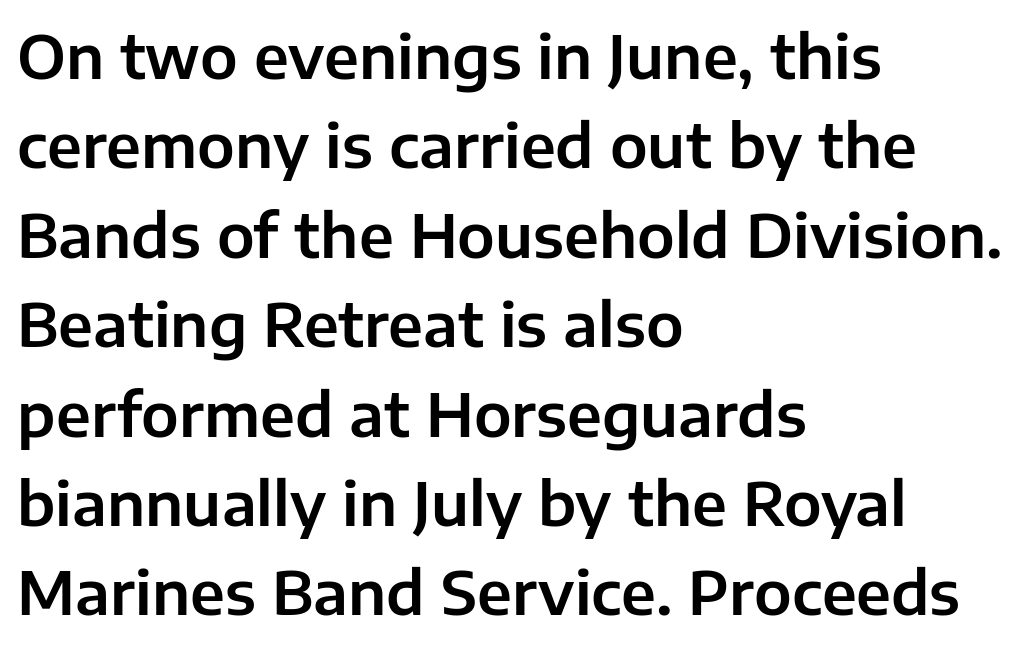
{"serif": "no", "italic": "no", "width": "normal", "stroke_contrast": "low", "x_height": "medium", "monospaced": "no", "underline": "no", "align": "left", "line_spacing": "normal", "line_spacing_ratio": 1.49, "letter_spacing": "normal", "letter_spacing_em": 0.0, "glyph_px": 60}
